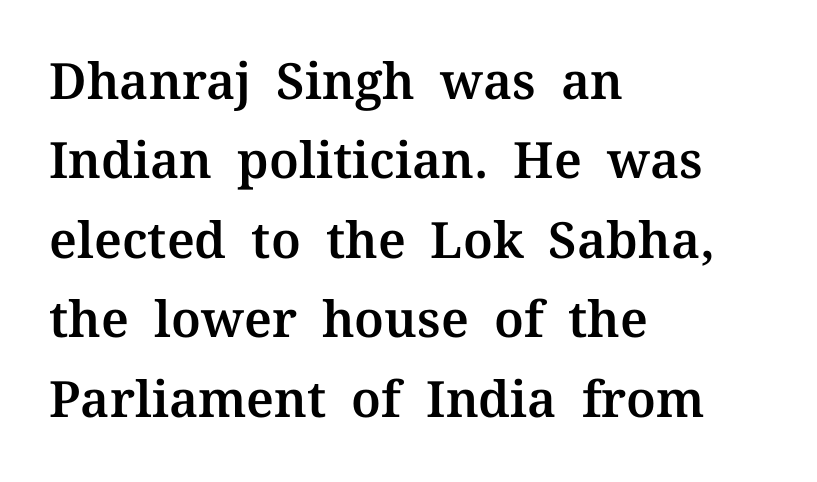
Do the letters lean? They stand straight. Stroke terminals: seriffed. Reading down the column, the eye jumps a familiar distance to each next line. Looks like regular typesetting: each glyph gets only the width it needs.
